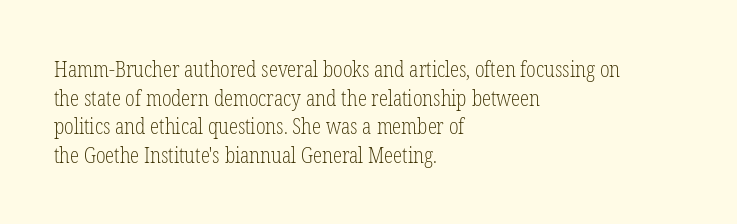
{"italic": "no", "bold": "no", "underline": "no", "align": "left", "line_spacing": "normal", "line_spacing_ratio": 1.36, "letter_spacing": "normal", "letter_spacing_em": 0.0, "glyph_px": 21}
